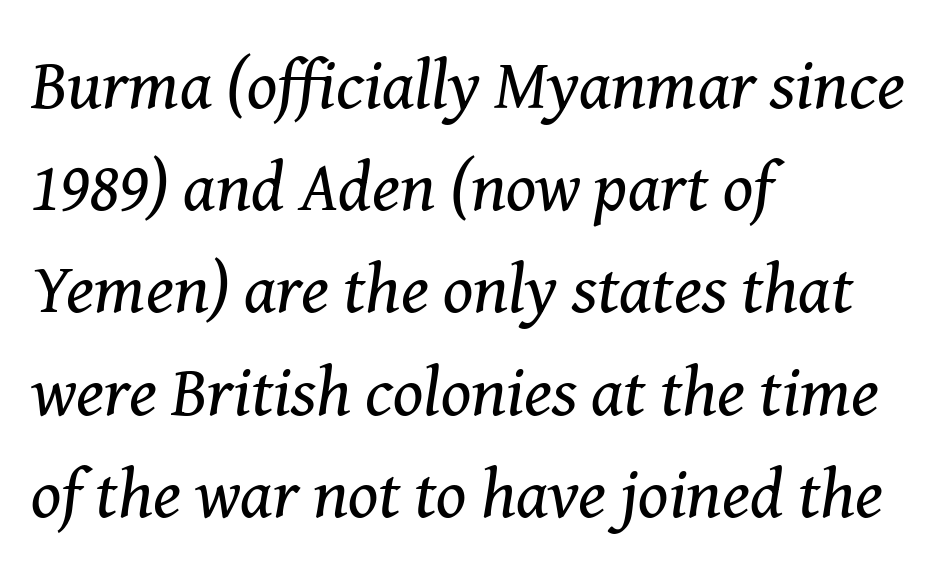
Default kerning and tracking; the words read as compact shapes. The compositor pushed each line to the left boundary. Serifs: yes, visible at the terminals of the letterforms. Underlining? Definitely not there. Summary of vertical rhythm: regular, with standard interline spacing.
